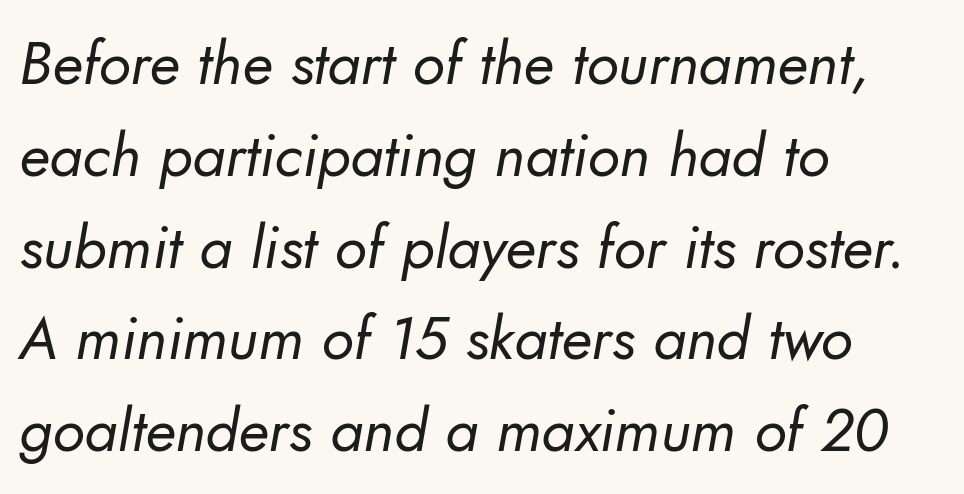
The image shows 60 px regular-weight sans-serif type; set left-aligned, normal line spacing (1.53x), normal letter spacing, not underlined; low stroke contrast and a small x-height.
